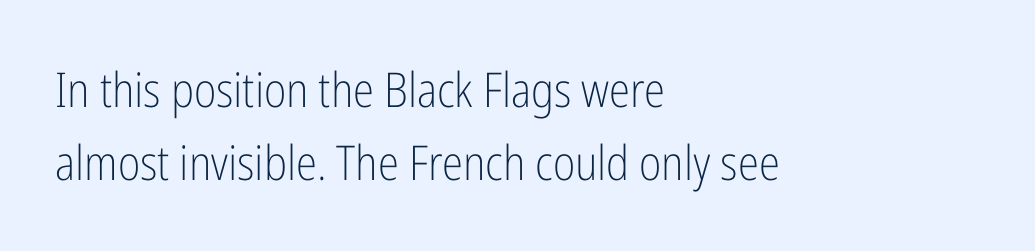
Q: Is the text bold? A: No.
Q: Is the text italic (slanted)? A: No, it is upright.
Q: Is the typeface a serif or a sans-serif typeface? A: Sans-serif.
Q: Is the text underlined? A: No.
Q: How is the paragraph aligned? A: Left-aligned.
Q: Is the spacing between letters normal or unusually wide? A: Normal.
Q: Is the spacing between lines tight, normal or loose? A: Normal.
Q: Width (condensed, normal, or wide)? A: Condensed.
Q: Stroke contrast? A: Low.
Q: x-height? A: Medium.
Q: Monospaced? A: No.
